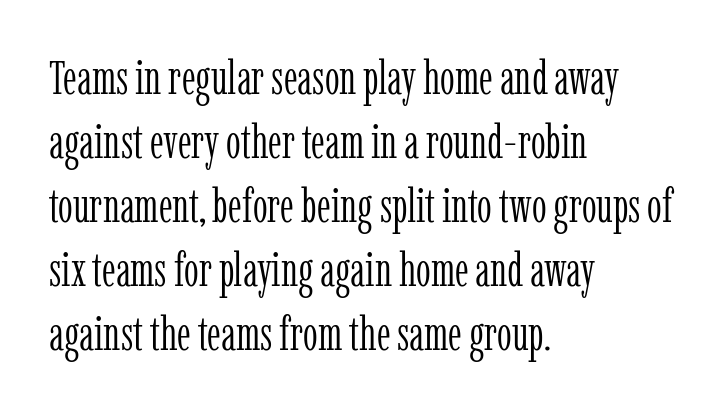
These lines keep a tight, regular rhythm from letter to letter. These lines were composed using upright roman letters. The rows are spaced the way most documents space them. Note the varied advance widths — an 'i' is clearly narrower than an 'm'.
